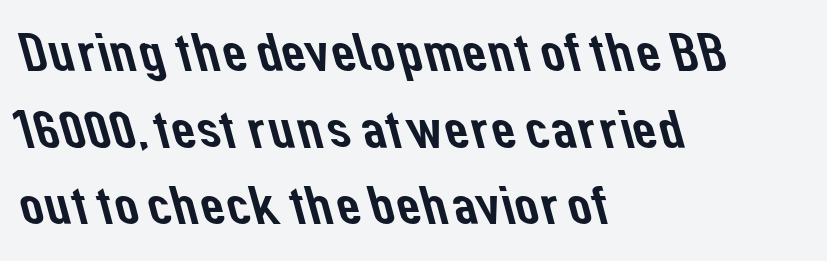
Examine the stroke ends and you'll find no serifs. Students, observe: this is what conventionally led text looks like. The string is rendered with underlining switched off. One-word summary of the alignment: left.
